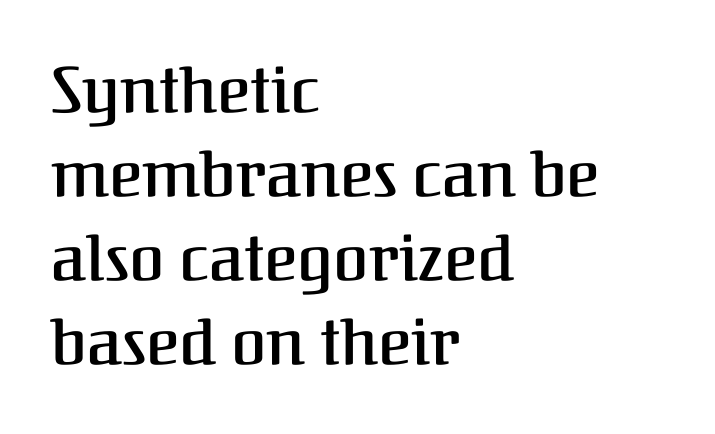
{"serif": "yes", "italic": "no", "bold": "semi", "weight": "semibold", "width": "normal", "stroke_contrast": "medium", "x_height": "medium", "monospaced": "no", "underline": "no", "align": "left", "line_spacing": "normal", "line_spacing_ratio": 1.31, "letter_spacing": "normal", "letter_spacing_em": 0.0, "glyph_px": 64}
